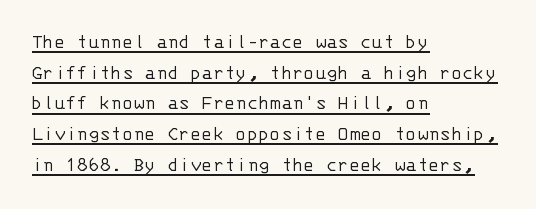
The image shows 21 px text type, upright; set left-aligned, normal line spacing (1.46x), normal letter spacing, underlined.
